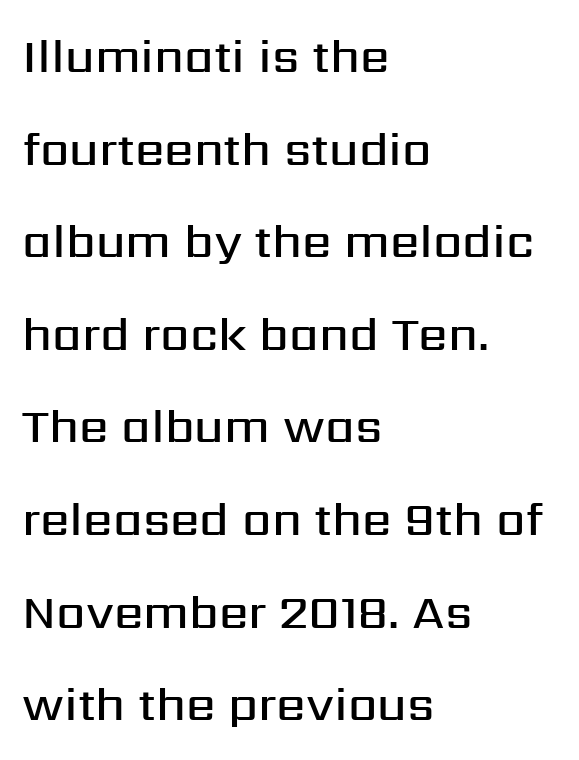
The line-height multiplier appears high, well above default. Does the copy run flush right? No — it runs flush left. The type sits square on the baseline with zero lean. These lines keep a tight, regular rhythm from letter to letter.
